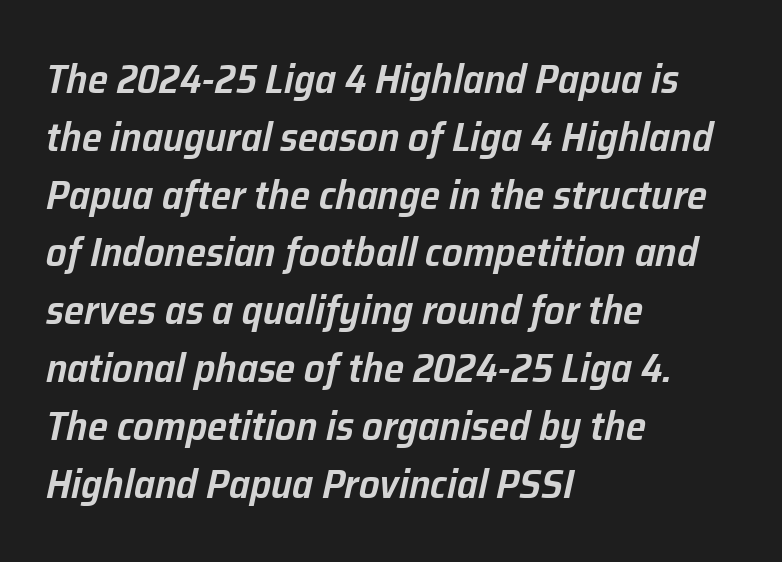
The image shows 41 px semibold type, italic (leaning right); set left-aligned, normal line spacing (1.41x), normal letter spacing, not underlined; low stroke contrast and a medium x-height.
